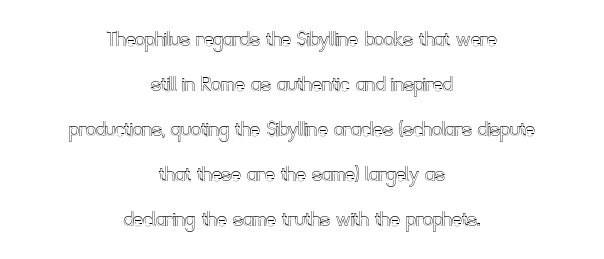
Unlike italic type, these characters show no tilt at all. The rendering keeps characters at their native spacing. Lines of text with bare space underneath. Layout note: lines centered.
